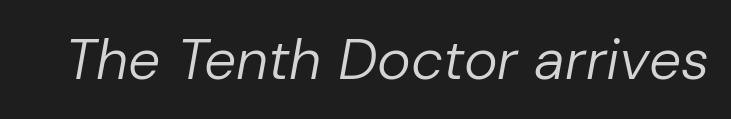
{"italic": "yes", "lean": "right", "slant_degrees": 10, "bold": "no", "weight": "regular", "width": "normal", "stroke_contrast": "low", "x_height": "medium", "monospaced": "no", "underline": "no", "letter_spacing": "normal", "letter_spacing_em": 0.0, "glyph_px": 57}
